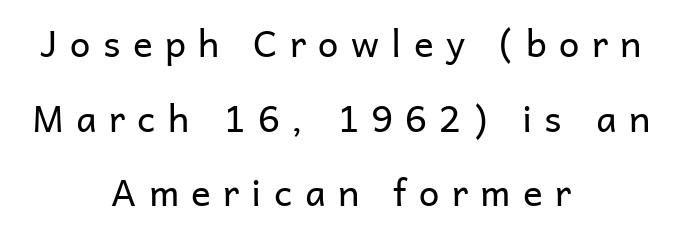
The image shows 37 px regular-weight sans-serif type, upright; set centered, loose line spacing (2.02x), unusually wide letter spacing (+0.33 em), not underlined; low stroke contrast and a medium x-height.
